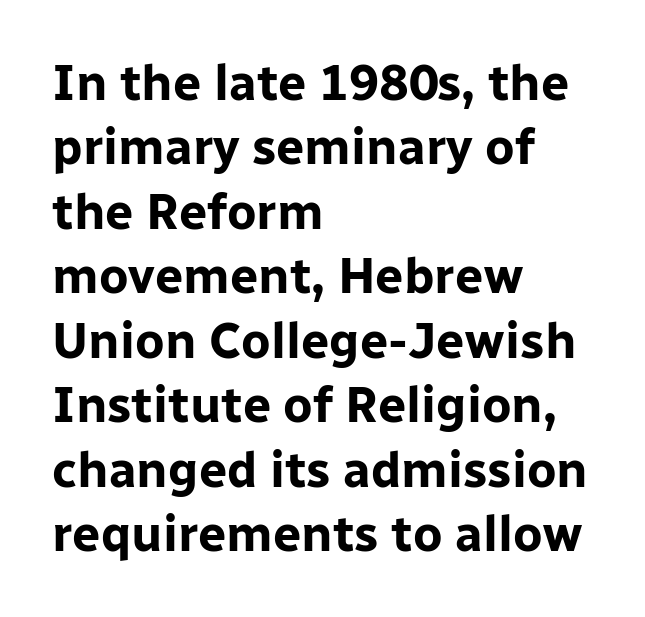
Q: Is the text bold? A: Yes.
Q: Is the text italic (slanted)? A: No, it is upright.
Q: Is the typeface a serif or a sans-serif typeface? A: Sans-serif.
Q: Is the text underlined? A: No.
Q: How is the paragraph aligned? A: Left-aligned.
Q: Is the spacing between letters normal or unusually wide? A: Normal.
Q: Is the spacing between lines tight, normal or loose? A: Normal.
Q: Width (condensed, normal, or wide)? A: Normal.
Q: Stroke contrast? A: Low.
Q: x-height? A: Medium.
Q: Monospaced? A: No.
